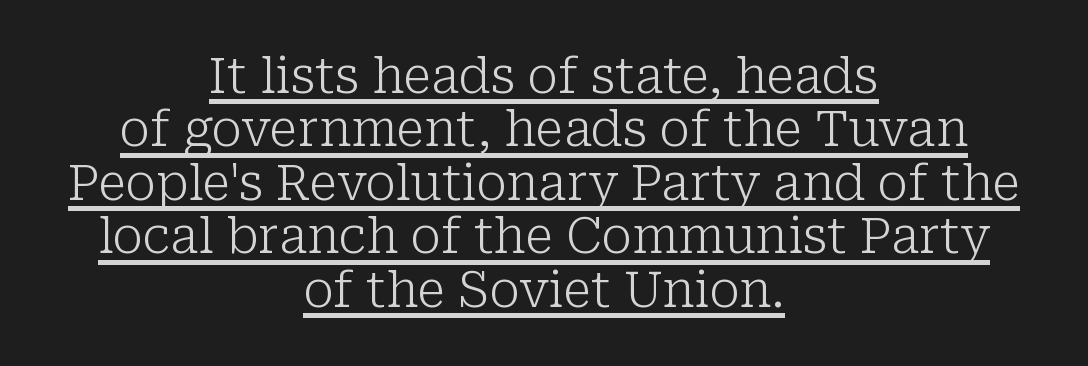
Q: Is the text bold? A: No.
Q: Is the text italic (slanted)? A: No, it is upright.
Q: Is the typeface a serif or a sans-serif typeface? A: Serif.
Q: Is the text underlined? A: Yes.
Q: How is the paragraph aligned? A: Centered.
Q: Is the spacing between letters normal or unusually wide? A: Normal.
Q: Is the spacing between lines tight, normal or loose? A: Tight.
Q: Width (condensed, normal, or wide)? A: Normal.
Q: Stroke contrast? A: Low.
Q: x-height? A: Medium.
Q: Monospaced? A: No.
